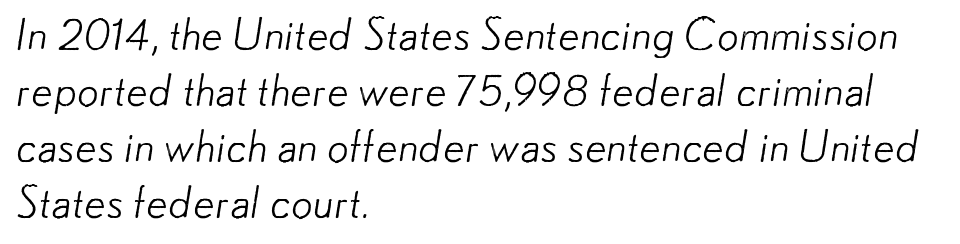
{"serif": "no", "bold": "no", "weight": "light", "width": "normal", "stroke_contrast": "low", "x_height": "small", "monospaced": "no", "underline": "no", "align": "left", "line_spacing": "normal", "line_spacing_ratio": 1.3, "letter_spacing": "normal", "letter_spacing_em": 0.0, "glyph_px": 43}
